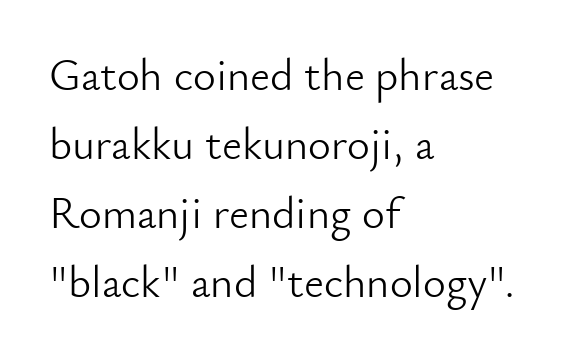
Q: Is the text bold? A: No.
Q: Is the text italic (slanted)? A: No, it is upright.
Q: Is the typeface a serif or a sans-serif typeface? A: Sans-serif.
Q: Is the text underlined? A: No.
Q: How is the paragraph aligned? A: Left-aligned.
Q: Is the spacing between letters normal or unusually wide? A: Normal.
Q: Is the spacing between lines tight, normal or loose? A: Normal.
Q: Width (condensed, normal, or wide)? A: Normal.
Q: Stroke contrast? A: Low.
Q: x-height? A: Small.
Q: Monospaced? A: No.
